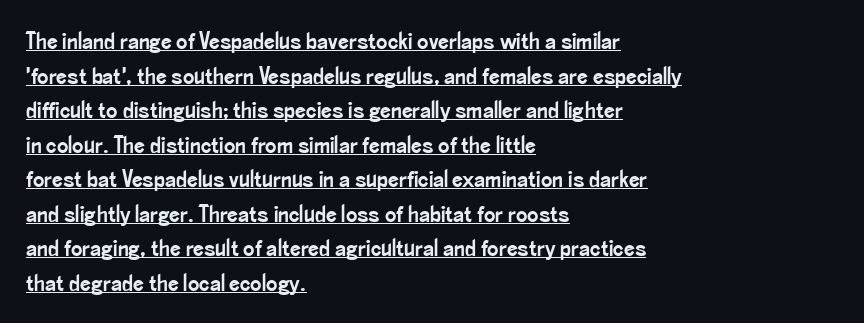
{"italic": "no", "underline": "yes", "align": "left", "line_spacing": "normal", "line_spacing_ratio": 1.44, "letter_spacing": "normal", "letter_spacing_em": 0.0, "glyph_px": 24}
